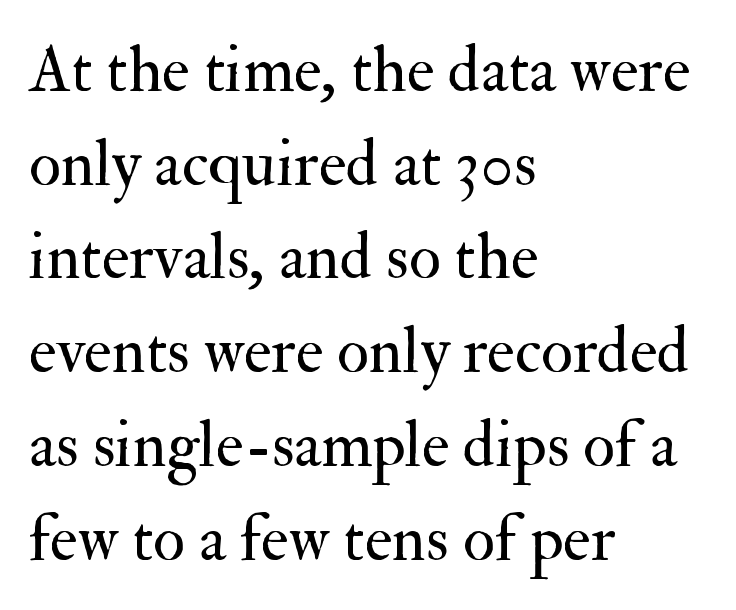
Q: Is the text bold? A: No.
Q: Is the text italic (slanted)? A: No, it is upright.
Q: Is the typeface a serif or a sans-serif typeface? A: Serif.
Q: Is the text underlined? A: No.
Q: How is the paragraph aligned? A: Left-aligned.
Q: Is the spacing between letters normal or unusually wide? A: Normal.
Q: Is the spacing between lines tight, normal or loose? A: Normal.
Q: Width (condensed, normal, or wide)? A: Normal.
Q: Stroke contrast? A: Medium.
Q: x-height? A: Small.
Q: Monospaced? A: No.
